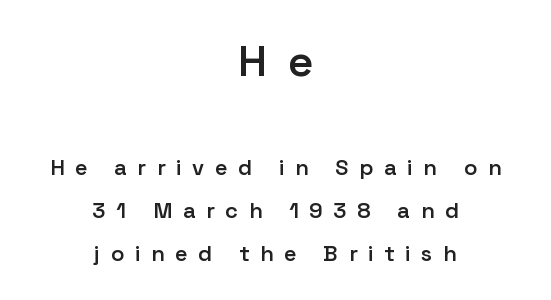
Beneath every word, the page is bare. Is the lower block the larger one? No — the upper block carries the bigger type. Note: no serifs on the glyphs. This rendering uses center alignment, leaving both contours irregular but symmetric. The strokes are fattened partway — semibold, not bold. The face used here is proportionally spaced, like ordinary book or web type.
